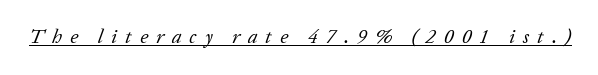
The image shows 20 px text type, italic (leaning right); set unusually wide letter spacing (+0.4 em), underlined.
